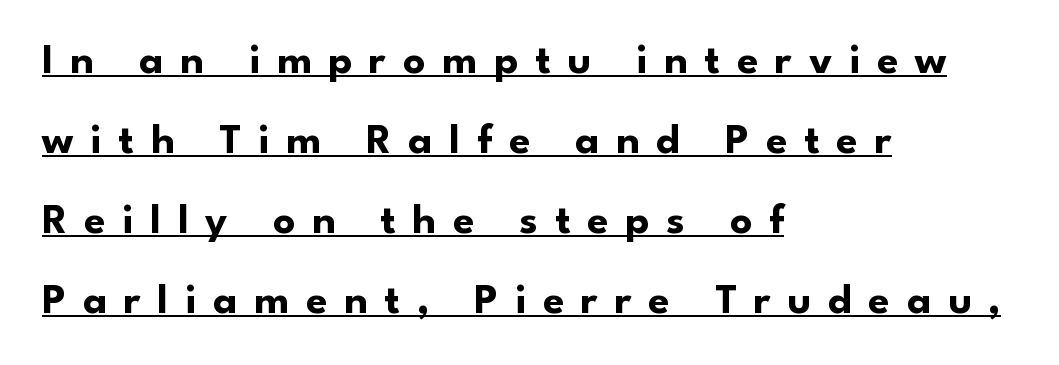
Is there an underline? Yes — a line sits under the letters. The ragged edge is on the right, which tells us the setting is flush left. The face used here is a sans, in the tradition of grotesques and geometrics. The face used here has the dense, thick strokes of a bold.
